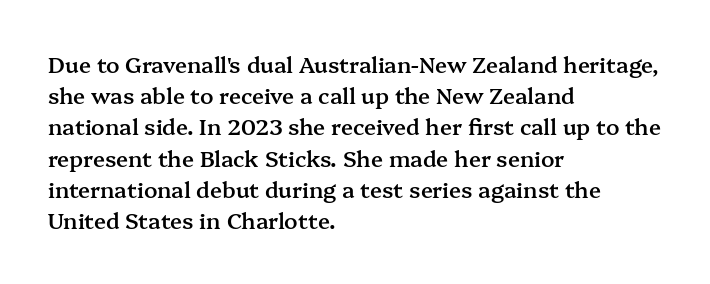
This is moderately heavy type, rendered in semibold. No extra tracking has been applied to these lines. Alignment: flush left. Leading matches the norm, producing a regular column.
